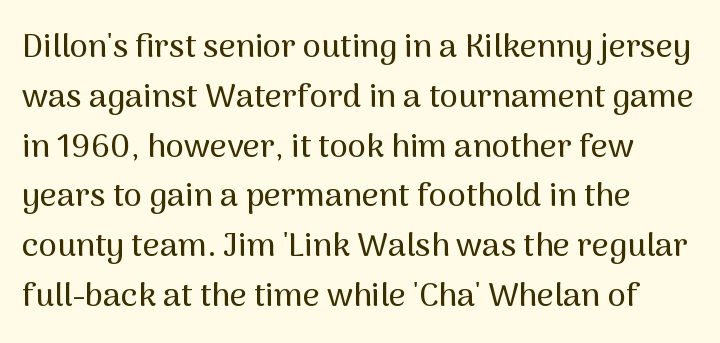
Here the designer chose a conventional face with non-uniform glyph widths. Is the letter spacing exaggerated? No — it looks like the ordinary default. Unlike italic type, these characters show no tilt at all. These lines are composed in type without serifs. Vertical spacing — default. Check under the words: just untouched page.
